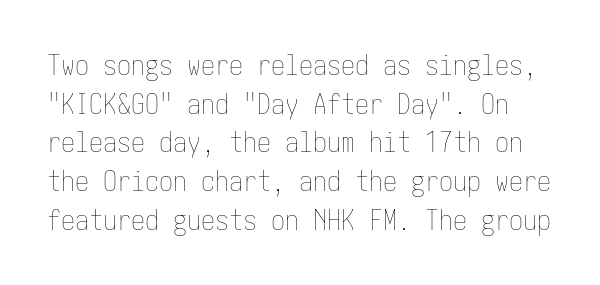
Lines of text with bare space underneath. Heft: none added — not bold. The rendering keeps characters at their native spacing. The vertical gap from one line to the next is medium. Posture: vertical.
